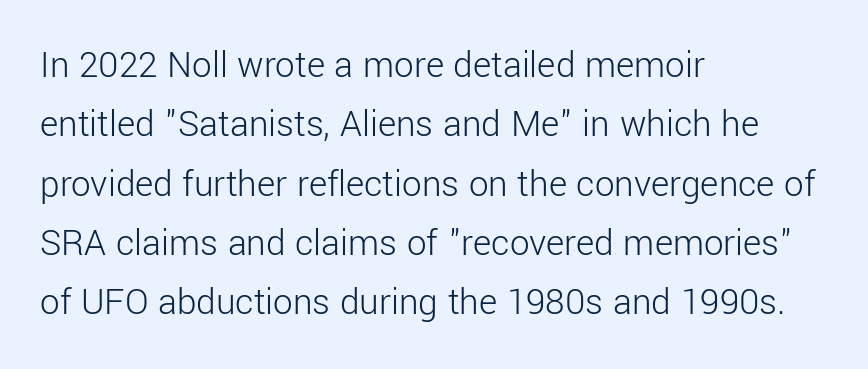
Serif or sans? Sans — the stroke terminals are bare. Does the lettering tilt? It doesn't — this is upright. The strip under each line holds only bare page. The strokes carry an ordinary text weight at most. Words appear dense and cohesive because spacing is normal.
